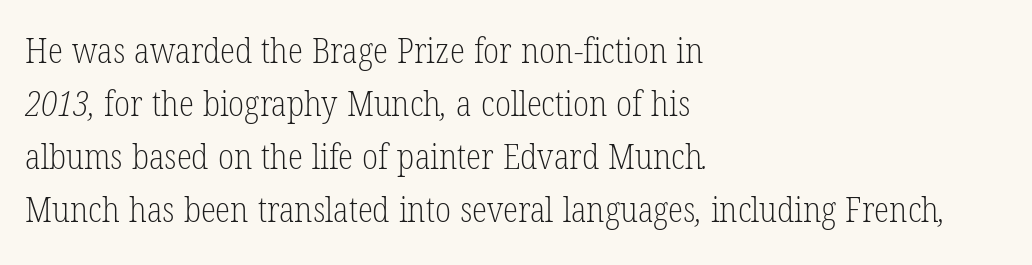
{"serif": "yes", "bold": "no", "weight": "light", "width": "condensed", "stroke_contrast": "low", "x_height": "medium", "monospaced": "no", "underline": "no", "align": "left", "line_spacing": "normal", "line_spacing_ratio": 1.51, "letter_spacing": "normal", "letter_spacing_em": 0.0, "glyph_px": 35}
